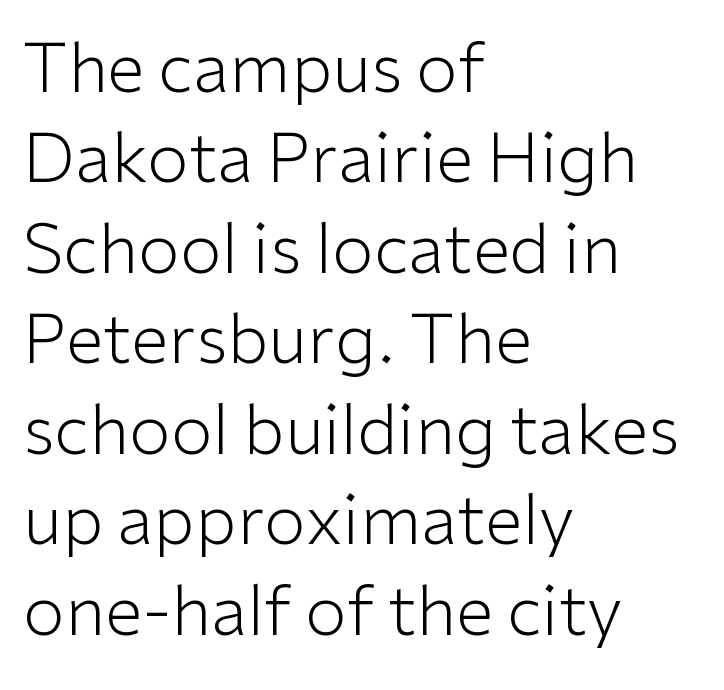
Q: Is the text bold? A: No.
Q: Is the text italic (slanted)? A: No, it is upright.
Q: Is the typeface a serif or a sans-serif typeface? A: Sans-serif.
Q: Is the text underlined? A: No.
Q: How is the paragraph aligned? A: Left-aligned.
Q: Is the spacing between letters normal or unusually wide? A: Normal.
Q: Is the spacing between lines tight, normal or loose? A: Normal.
Q: Width (condensed, normal, or wide)? A: Normal.
Q: Stroke contrast? A: Low.
Q: x-height? A: Medium.
Q: Monospaced? A: No.
